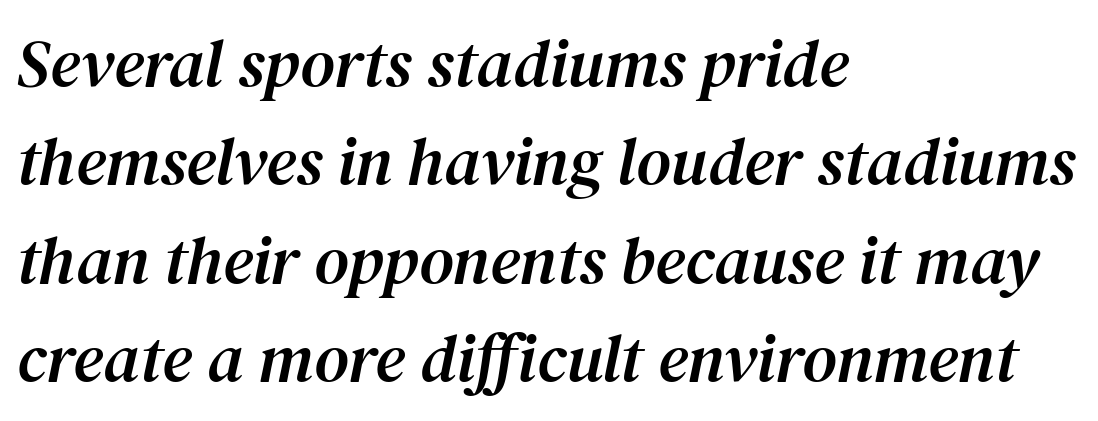
The image shows 67 px serif type, italic (leaning right); set left-aligned, normal line spacing (1.47x), normal letter spacing, not underlined; medium stroke contrast and a medium x-height.
